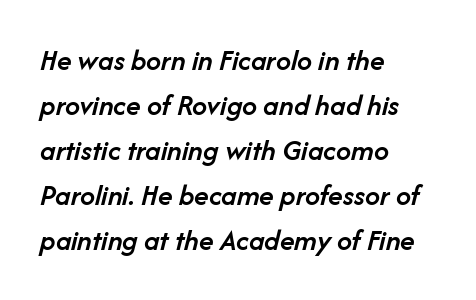
{"italic": "yes", "lean": "right", "slant_degrees": 14, "bold": "semi", "weight": "semibold", "width": "normal", "stroke_contrast": "low", "x_height": "medium", "monospaced": "no", "underline": "no", "align": "left", "line_spacing": "normal", "line_spacing_ratio": 1.5, "letter_spacing": "normal", "letter_spacing_em": 0.0, "glyph_px": 30}
